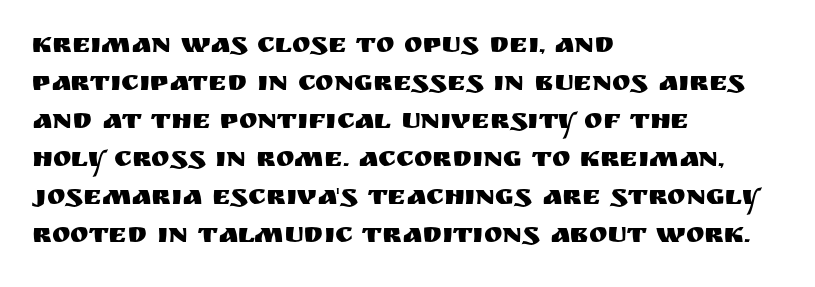
{"serif": "no", "italic": "no", "width": "normal", "stroke_contrast": "medium", "x_height": "large", "monospaced": "no", "underline": "no", "align": "left", "line_spacing": "normal", "line_spacing_ratio": 1.36, "letter_spacing": "normal", "letter_spacing_em": 0.0, "glyph_px": 28}
